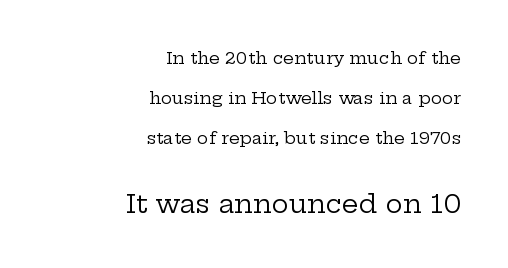
{"italic": "no", "bold": "no", "underline": "no", "align": "right", "line_spacing": "loose", "line_spacing_ratio": 2.34, "letter_spacing": "normal", "letter_spacing_em": 0.0, "larger_block": "second", "size_ratio": 1.53, "glyph_px": 26}
